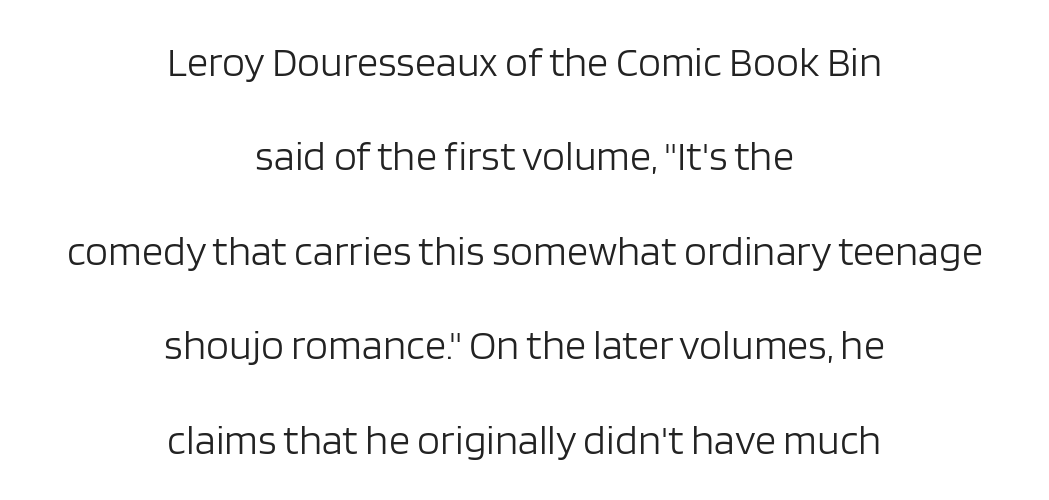
The space directly below the letters is spotless. Stems and bowls with no extra thickness — not bold. Notice how the stems are strictly vertical — no italics here. The designer went with a sans here, leaving each stem footless. Vertically, the passage feels expansive, rows floating well apart. A typesetter would call this zero additional tracking.
